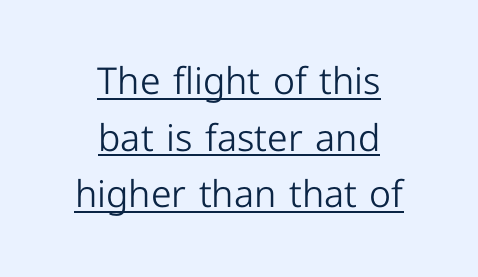
{"serif": "no", "italic": "no", "bold": "no", "weight": "light", "width": "normal", "stroke_contrast": "low", "x_height": "medium", "monospaced": "no", "underline": "yes", "align": "center", "line_spacing": "normal", "line_spacing_ratio": 1.53, "letter_spacing": "normal", "letter_spacing_em": 0.0, "glyph_px": 37}
